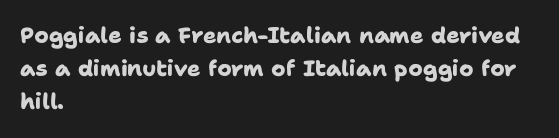
Where is the straight margin? On the left. Each row of text sits above clean, open space. Leading matches the norm, producing a regular column. The letters are bold, with thick, heavy strokes.
